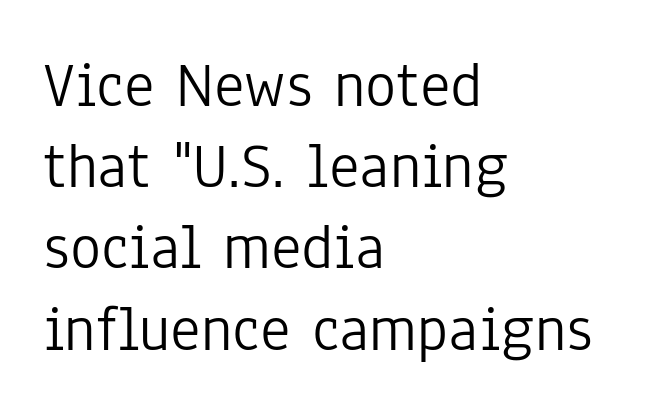
{"serif": "no", "italic": "no", "bold": "no", "weight": "light", "width": "condensed", "stroke_contrast": "low", "x_height": "medium", "monospaced": "no", "underline": "no", "align": "left", "line_spacing": "normal", "line_spacing_ratio": 1.25, "letter_spacing": "normal", "letter_spacing_em": 0.0, "glyph_px": 65}
